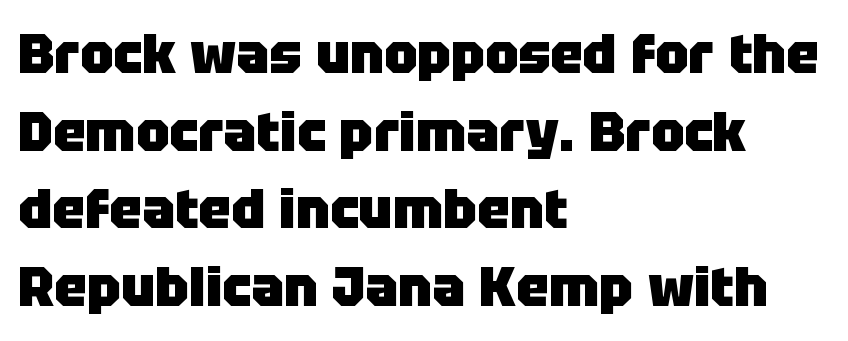
The passage shown is typeset with a sans-serif family. Descenders hang freely into open space. The rows are spaced the way most documents space them. The tracking reads as untouched default to a designer's eye. The text block is weighted toward the left margin, trailing off unevenly rightward.
